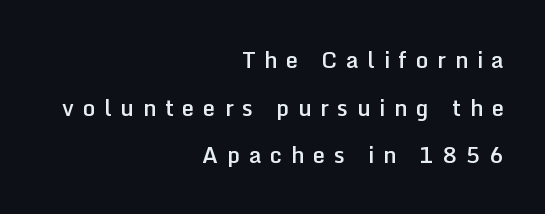
Q: Is the text bold? A: Semi-bold.
Q: Is the text italic (slanted)? A: No, it is upright.
Q: Is the text underlined? A: No.
Q: How is the paragraph aligned? A: Right-aligned.
Q: Is the spacing between letters normal or unusually wide? A: Unusually wide.
Q: Is the spacing between lines tight, normal or loose? A: Loose.
